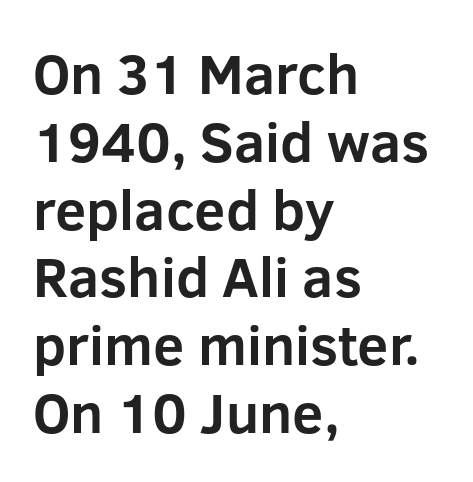
The image shows 56 px bold sans-serif type, upright; set left-aligned, line spacing 1.21x, normal letter spacing, not underlined; low stroke contrast and a medium x-height.
